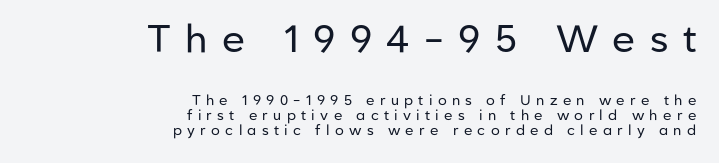
{"serif": "no", "italic": "no", "bold": "no", "weight": "regular", "width": "normal", "stroke_contrast": "low", "x_height": "medium", "monospaced": "no", "underline": "no", "align": "right", "line_spacing": "tight", "line_spacing_ratio": 1.07, "letter_spacing": "wide", "letter_spacing_em": 0.38, "larger_block": "first", "size_ratio": 2.71, "glyph_px": 38}
